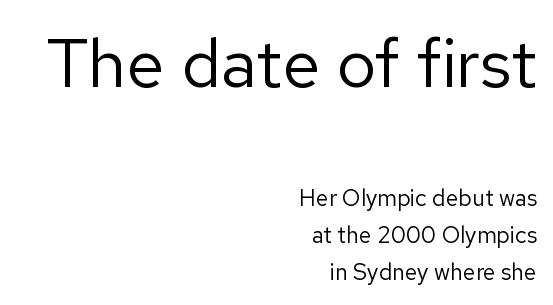
The image shows 69 px regular-weight sans-serif type, upright; set right-aligned, normal line spacing (1.61x), normal letter spacing, not underlined; the first (top) block is 3.0x larger; low stroke contrast and a medium x-height.
